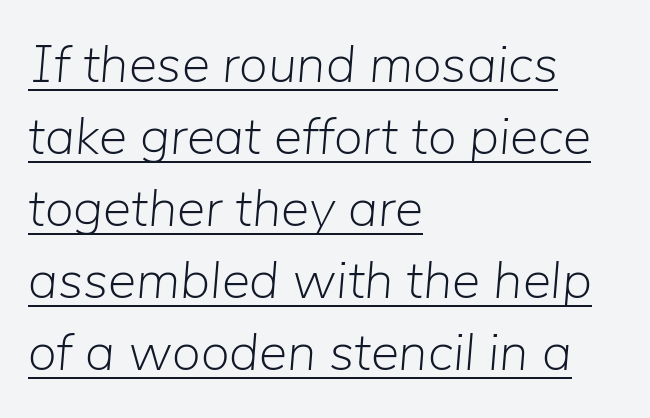
The image shows 53 px light type, italic (leaning right); set left-aligned, normal line spacing (1.36x), normal letter spacing, underlined; low stroke contrast and a medium x-height.
